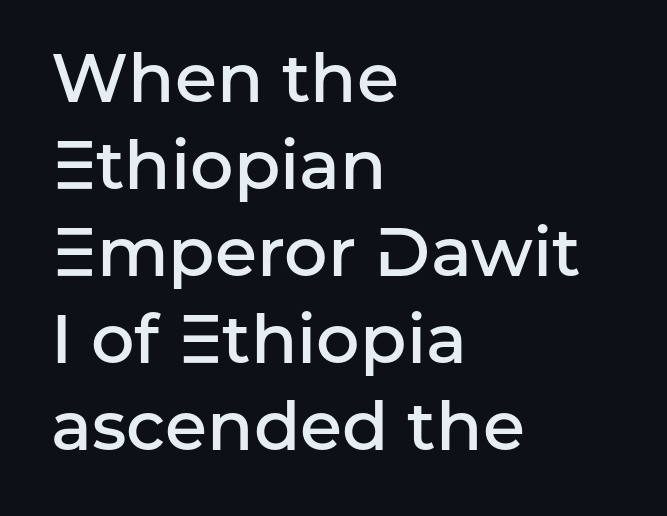
If you drew a ruler down the left edge, every line would touch it. The specimen omits any rule beneath the text block's lines. This sample uses a sans-serif face. Posture: straight, roman, zero tilt. Words appear dense and cohesive because spacing is normal. Stems and bowls a touch heavier than normal — semibold.
